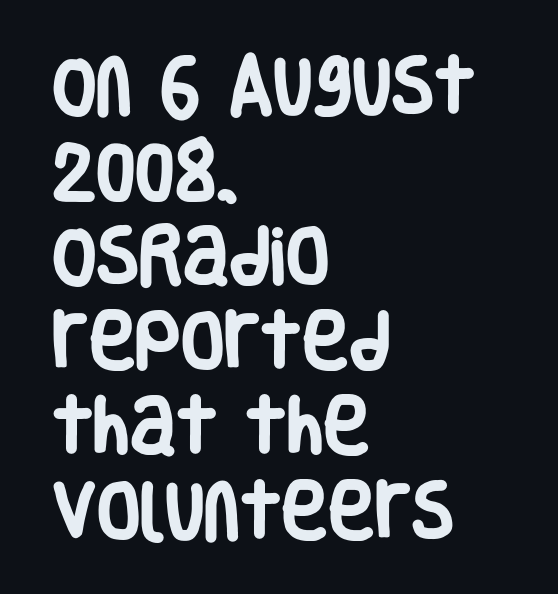
Q: Is the text bold? A: Yes.
Q: Is the text italic (slanted)? A: No, it is upright.
Q: Is the typeface a serif or a sans-serif typeface? A: Sans-serif.
Q: Is the text underlined? A: No.
Q: How is the paragraph aligned? A: Left-aligned.
Q: Is the spacing between letters normal or unusually wide? A: Normal.
Q: Is the spacing between lines tight, normal or loose? A: Normal.
Q: Width (condensed, normal, or wide)? A: Condensed.
Q: Stroke contrast? A: Low.
Q: x-height? A: Large.
Q: Monospaced? A: No.
